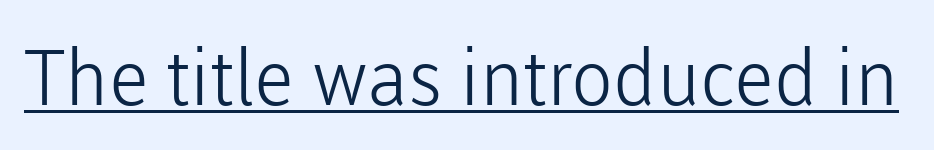
{"serif": "no", "italic": "no", "bold": "no", "weight": "light", "width": "normal", "stroke_contrast": "low", "x_height": "medium", "monospaced": "no", "underline": "yes", "letter_spacing": "normal", "letter_spacing_em": 0.0, "glyph_px": 77}
